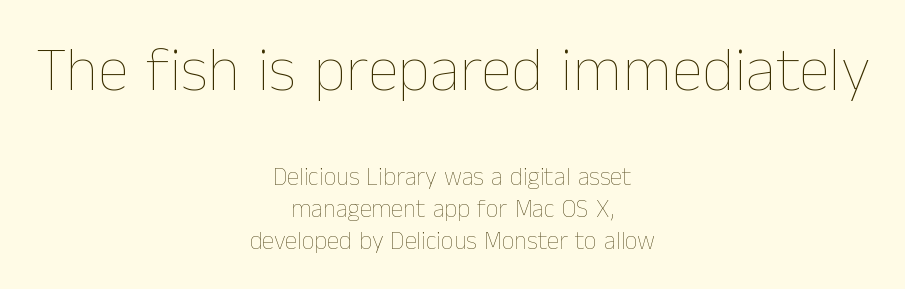
{"italic": "no", "bold": "no", "weight": "thin", "width": "normal", "stroke_contrast": "low", "x_height": "medium", "monospaced": "no", "underline": "no", "align": "center", "line_spacing": "normal", "line_spacing_ratio": 1.29, "letter_spacing": "normal", "letter_spacing_em": 0.0, "larger_block": "first", "size_ratio": 2.52, "glyph_px": 63}
